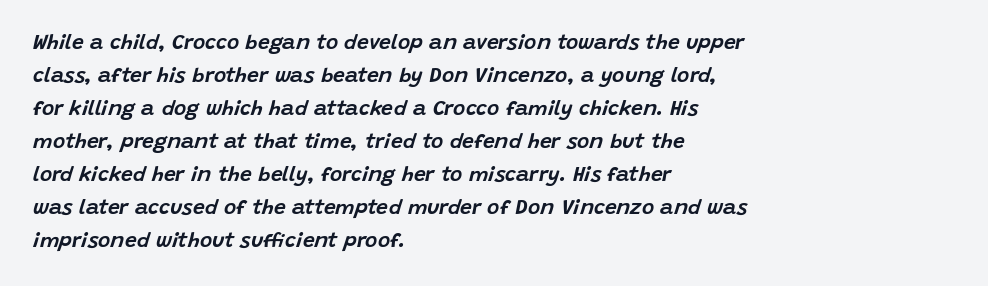
The image shows 21 px text type, italic (leaning right); set left-aligned, normal line spacing (1.57x), normal letter spacing, not underlined.
